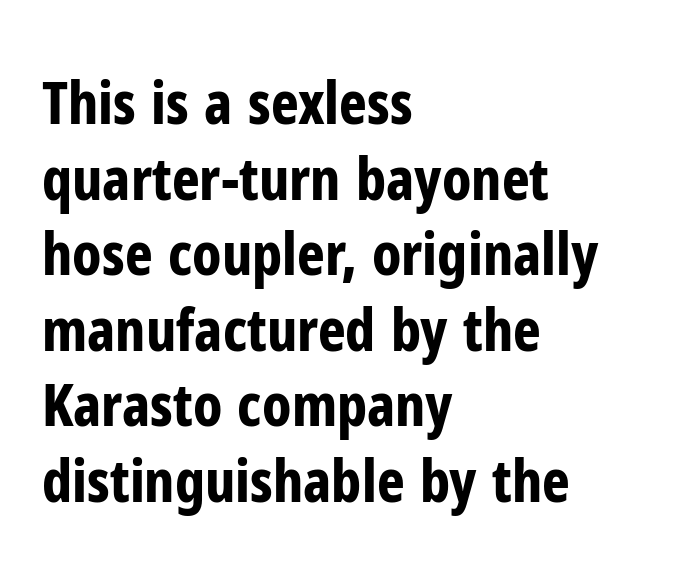
Q: Is the text bold? A: Yes.
Q: Is the text italic (slanted)? A: No, it is upright.
Q: Is the typeface a serif or a sans-serif typeface? A: Sans-serif.
Q: Is the text underlined? A: No.
Q: How is the paragraph aligned? A: Left-aligned.
Q: Is the spacing between letters normal or unusually wide? A: Normal.
Q: Is the spacing between lines tight, normal or loose? A: Normal.
Q: Width (condensed, normal, or wide)? A: Condensed.
Q: Stroke contrast? A: Low.
Q: x-height? A: Medium.
Q: Monospaced? A: No.
